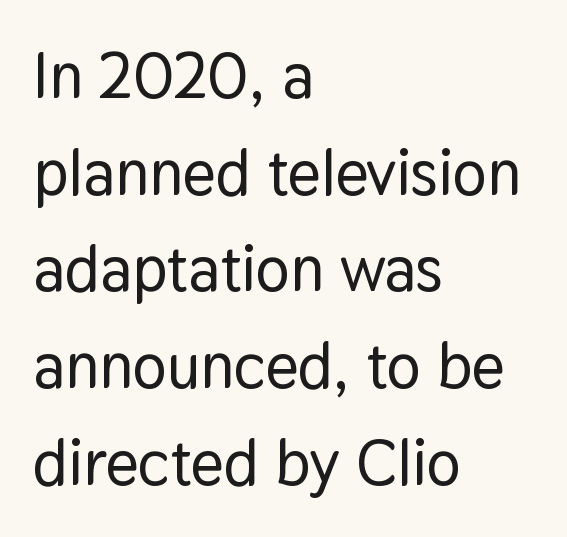
Regular leading. The gaps between neighbouring characters are ordinary and unremarkable. Grotesque or geometric, the face here clearly has no serifs. A typesetter would call this proportional, since set widths differ per character.
